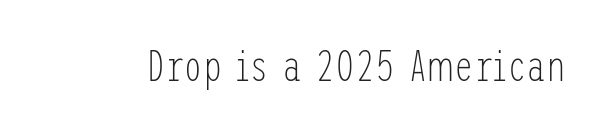
{"serif": "no", "italic": "no", "bold": "no", "weight": "light", "width": "condensed", "stroke_contrast": "low", "x_height": "medium", "underline": "no", "letter_spacing": "normal", "letter_spacing_em": 0.0, "glyph_px": 44}
